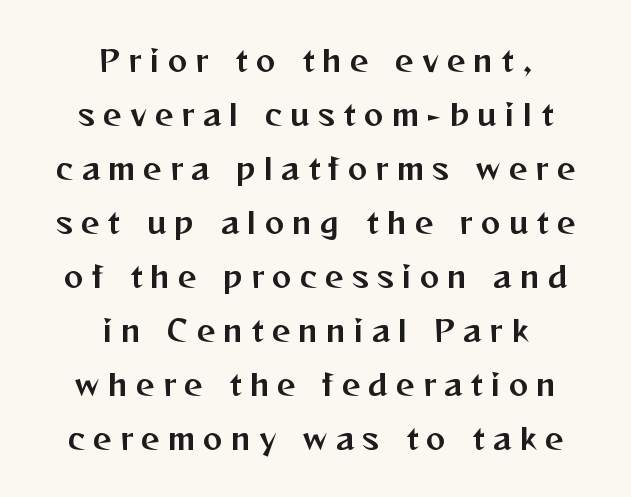
The image shows 29 px sans-serif type, upright; set centered, line spacing 1.86x, unusually wide letter spacing (+0.29 em), not underlined; medium stroke contrast and a medium x-height.
